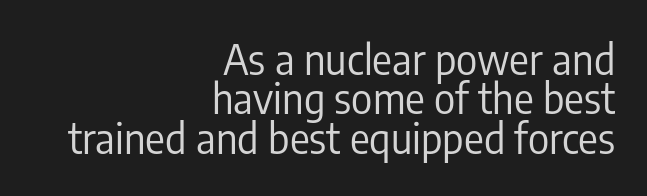
The image shows 41 px regular-weight, condensed sans-serif type, upright; set right-aligned, tight line spacing (0.96x), normal letter spacing, not underlined; low stroke contrast and a medium x-height.
